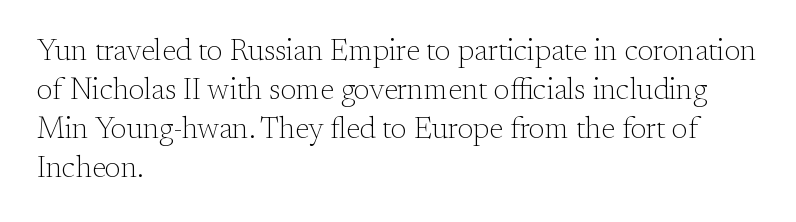
The image shows 30 px light serif type, upright; set left-aligned, normal line spacing (1.3x), normal letter spacing, not underlined; medium stroke contrast and a small x-height.
